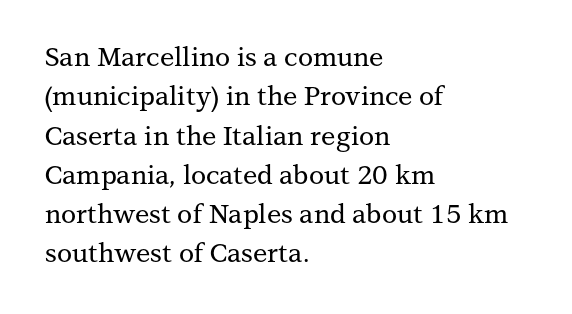
This rendering features lettering with no underline. Every row of glyphs begins at an identical x-position on the left. The leading is moderate, giving the passage an even texture. When letters stand straight like this, we call the style roman or upright.
